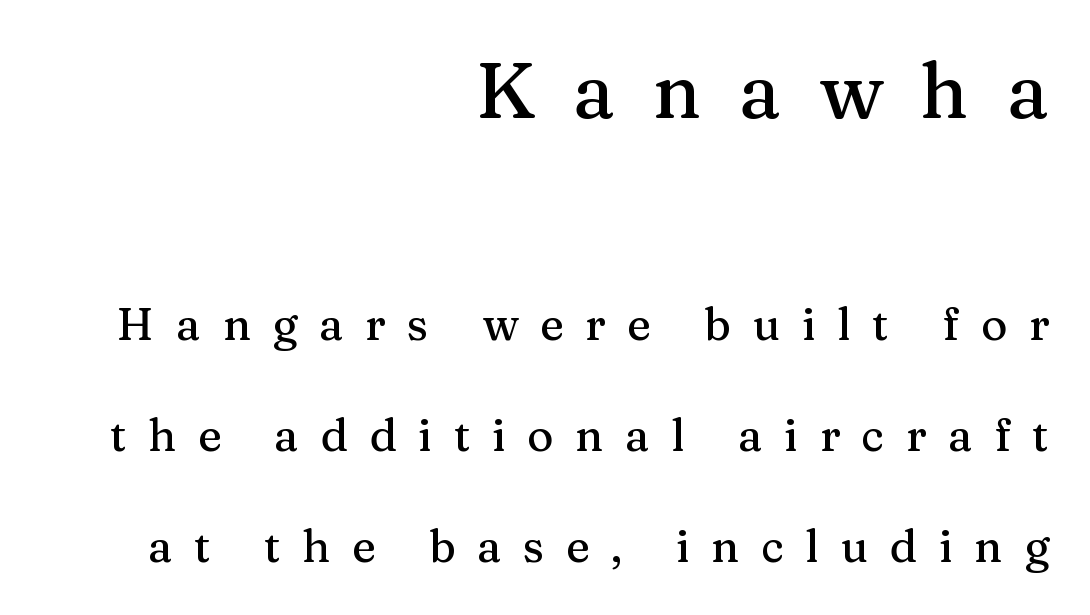
Q: Is the text italic (slanted)? A: No, it is upright.
Q: Is the typeface a serif or a sans-serif typeface? A: Serif.
Q: Is the text underlined? A: No.
Q: How is the paragraph aligned? A: Right-aligned.
Q: Is the spacing between letters normal or unusually wide? A: Unusually wide.
Q: Is the spacing between lines tight, normal or loose? A: Loose.
Q: Which block of text is set in a larger size, the first (top) or the second (bottom)? A: The first (top) one.
Q: Width (condensed, normal, or wide)? A: Normal.
Q: Stroke contrast? A: Medium.
Q: x-height? A: Medium.
Q: Monospaced? A: No.
